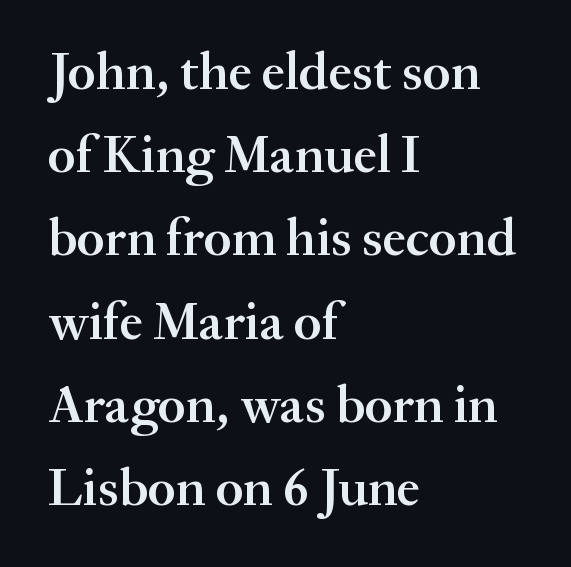
{"serif": "yes", "italic": "no", "bold": "semi", "weight": "semibold", "width": "normal", "stroke_contrast": "medium", "x_height": "small", "monospaced": "no", "underline": "no", "align": "left", "line_spacing": "normal", "line_spacing_ratio": 1.57, "letter_spacing": "normal", "letter_spacing_em": 0.0, "glyph_px": 53}
